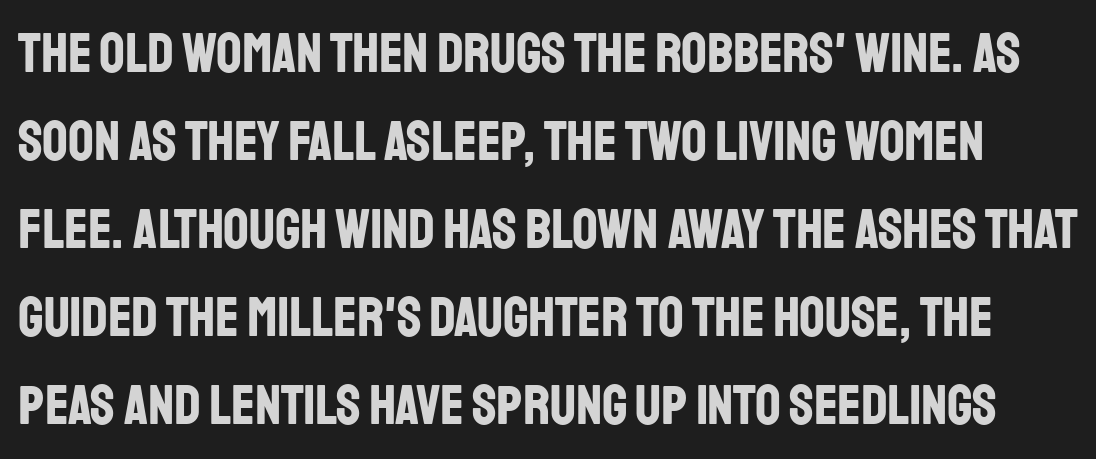
The image shows 56 px bold, condensed sans-serif type, upright; set normal line spacing (1.57x), normal letter spacing, not underlined; low stroke contrast and a large x-height.
